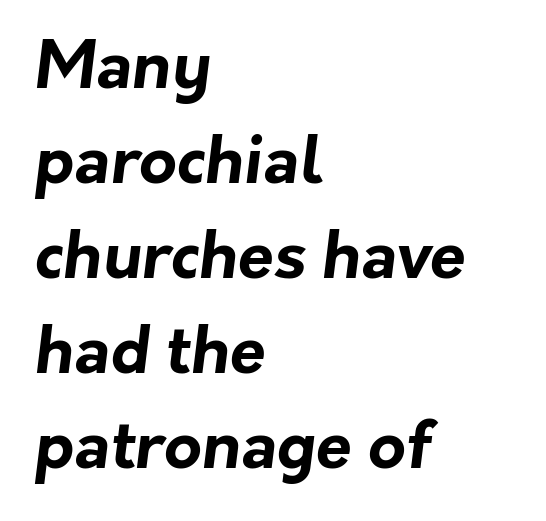
Q: Is the text bold? A: Yes.
Q: Is the typeface a serif or a sans-serif typeface? A: Sans-serif.
Q: Is the text underlined? A: No.
Q: How is the paragraph aligned? A: Left-aligned.
Q: Is the spacing between letters normal or unusually wide? A: Normal.
Q: Is the spacing between lines tight, normal or loose? A: Normal.
Q: Width (condensed, normal, or wide)? A: Normal.
Q: Stroke contrast? A: Low.
Q: x-height? A: Medium.
Q: Monospaced? A: No.
